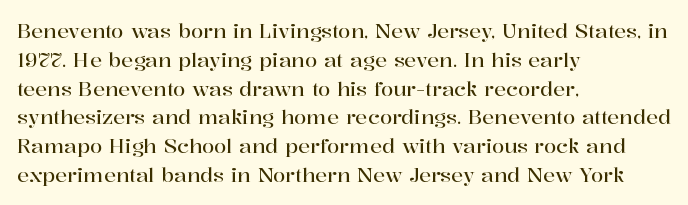
{"italic": "no", "underline": "no", "align": "left", "line_spacing": "normal", "line_spacing_ratio": 1.44, "letter_spacing": "normal", "letter_spacing_em": 0.0, "glyph_px": 20}
